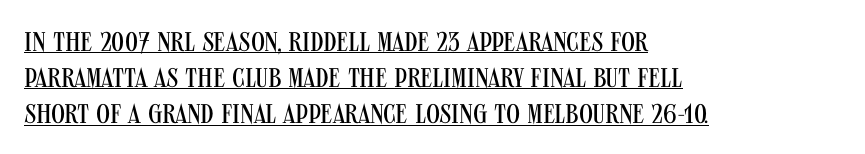
The image shows 27 px text type, upright; set left-aligned, normal line spacing (1.34x), normal letter spacing, underlined.
